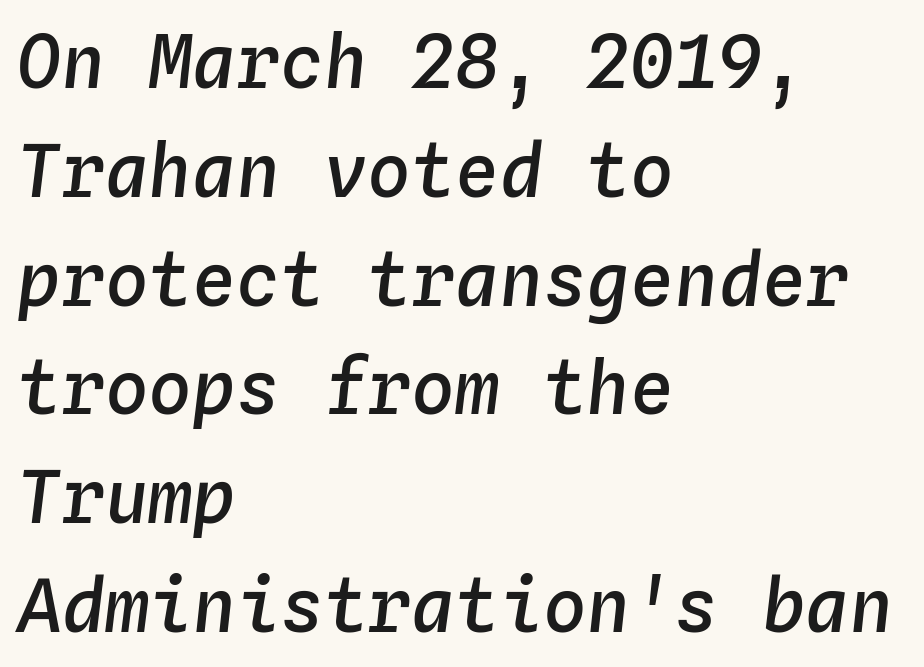
Decoration check: the copy has no underline. These lines are rendered in a fixed-pitch font. In CSS terms this would be text-align: left. Is there much room between lines? A standard amount, neither cramped nor airy. Each word holds together tightly as a unit, with standard inter-letter gaps. A semibold gives these letters moderate extra thickness, short of bold.
